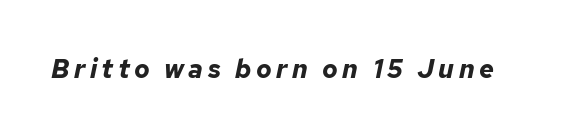
Clear beneath every line of the passage. The strokes are fattened all the way to bold. A typesetter would mark this as italic.
